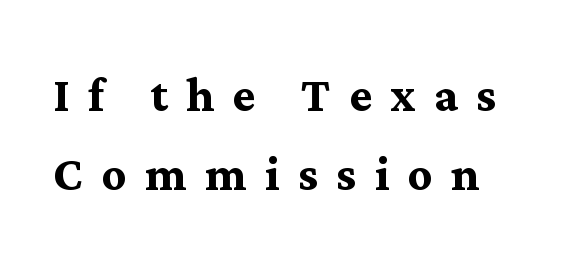
Q: Is the text bold? A: Yes.
Q: Is the text italic (slanted)? A: No, it is upright.
Q: Is the typeface a serif or a sans-serif typeface? A: Serif.
Q: Is the text underlined? A: No.
Q: Is the spacing between letters normal or unusually wide? A: Unusually wide.
Q: Is the spacing between lines tight, normal or loose? A: Normal.
Q: Width (condensed, normal, or wide)? A: Normal.
Q: Stroke contrast? A: Medium.
Q: x-height? A: Medium.
Q: Monospaced? A: No.
